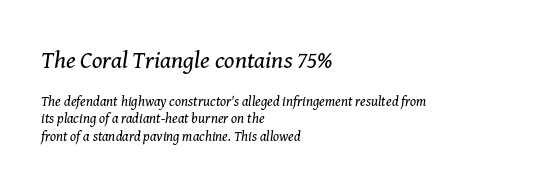
Q: Is the text bold? A: No.
Q: Is the text italic (slanted)? A: Yes, it leans right by about 8 degrees.
Q: Is the text underlined? A: No.
Q: How is the paragraph aligned? A: Left-aligned.
Q: Is the spacing between letters normal or unusually wide? A: Normal.
Q: Which block of text is set in a larger size, the first (top) or the second (bottom)? A: The first (top) one.
